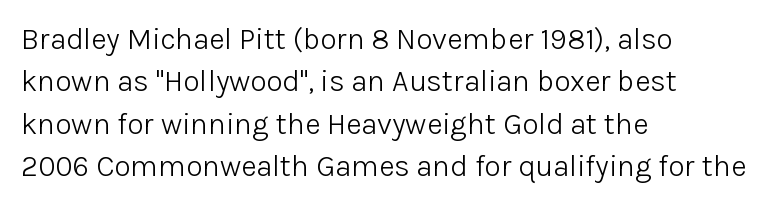
The image shows 30 px light sans-serif type, upright; set left-aligned, normal line spacing (1.41x), normal letter spacing, not underlined; low stroke contrast and a medium x-height.
